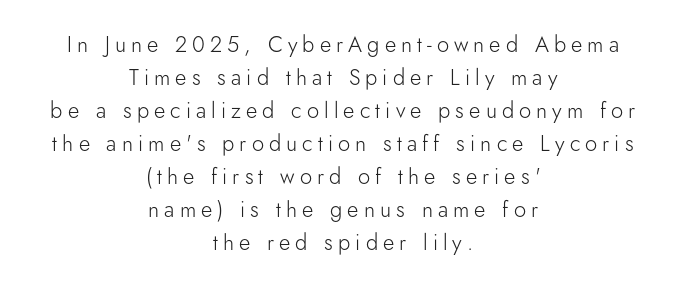
The typeface has the unassuming heft of standard copy or less. Notice how descenders clear the ascenders below comfortably — that's standard leading. The rendering positions every line midway between the sides. Notice how the stems are strictly vertical — no italics here. Observe the wide spacing: letters keep a clear distance from each other.
